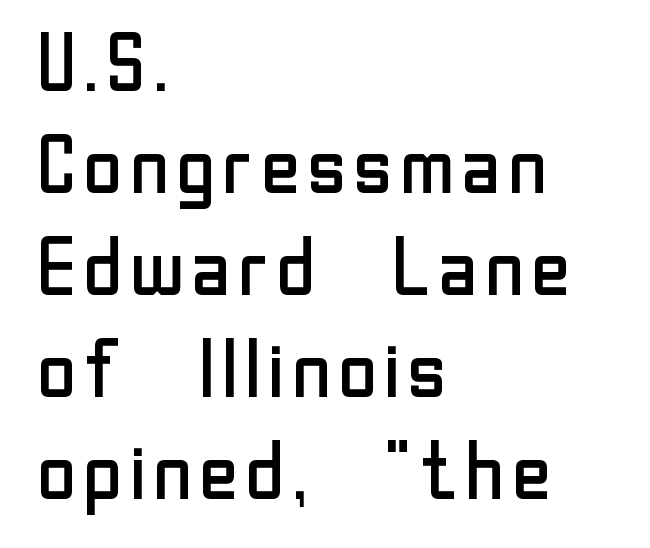
Inter-character spacing is left at the font's built-in metrics. A typesetter would call this proportional, since set widths differ per character. This reads as an unemphasized weight, regular at the heaviest. Honestly, there is no underline to notice here at all. Letterform terminals end flat and unadorned throughout the passage.
